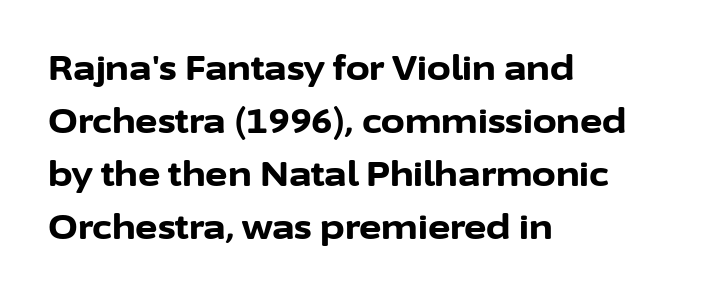
Looks like regular typesetting: each glyph gets only the width it needs. Underline: absent. Nope, not italic — everything's standing straight. Compared with a centered layout, this one pins lines to the left instead. Line spacing here is normal. Compared with typical body copy, the letter spacing here is the same.
